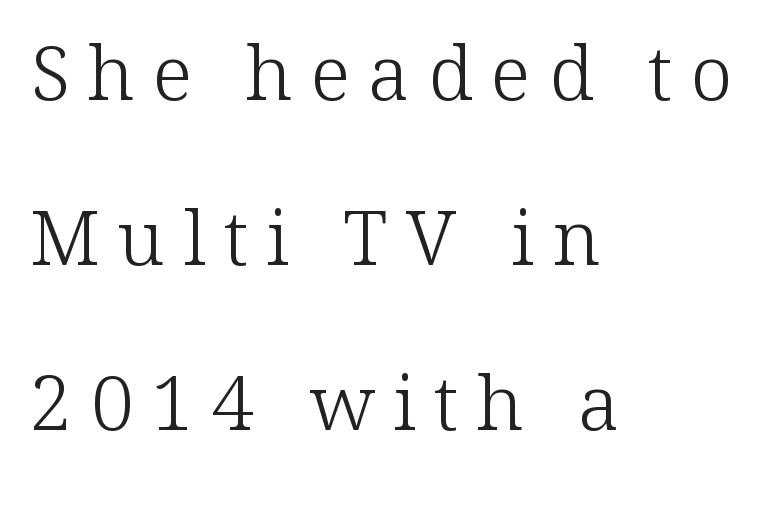
{"serif": "yes", "italic": "no", "bold": "no", "weight": "light", "width": "normal", "stroke_contrast": "low", "x_height": "medium", "monospaced": "no", "underline": "no", "align": "left", "line_spacing": "loose", "line_spacing_ratio": 2.17, "letter_spacing": "wide", "letter_spacing_em": 0.24, "glyph_px": 76}
